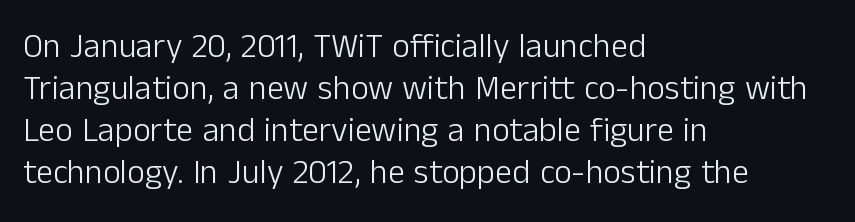
The image shows 34 px light sans-serif type, upright; set left-aligned, line spacing 1.24x, normal letter spacing, not underlined; low stroke contrast and a medium x-height.
